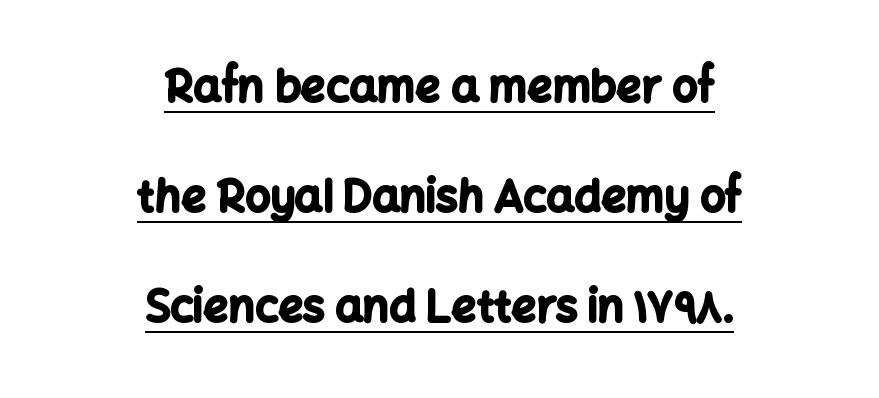
Q: Is the text bold? A: Yes.
Q: Is the text italic (slanted)? A: No, it is upright.
Q: Is the typeface a serif or a sans-serif typeface? A: Sans-serif.
Q: Is the text underlined? A: Yes.
Q: How is the paragraph aligned? A: Centered.
Q: Is the spacing between letters normal or unusually wide? A: Normal.
Q: Is the spacing between lines tight, normal or loose? A: Loose.
Q: Width (condensed, normal, or wide)? A: Normal.
Q: Stroke contrast? A: Low.
Q: x-height? A: Medium.
Q: Monospaced? A: No.
